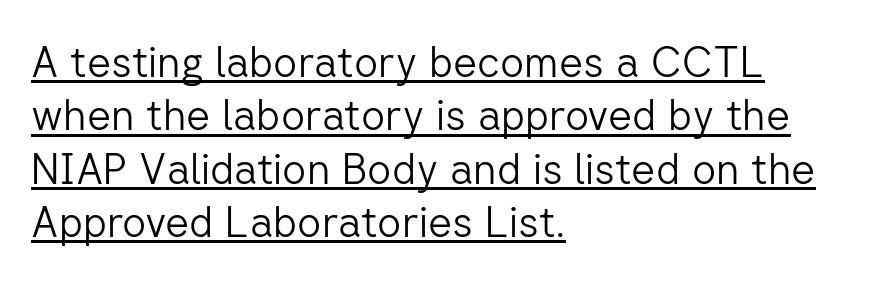
Q: Is the text bold? A: No.
Q: Is the text italic (slanted)? A: No, it is upright.
Q: Is the typeface a serif or a sans-serif typeface? A: Sans-serif.
Q: Is the text underlined? A: Yes.
Q: How is the paragraph aligned? A: Left-aligned.
Q: Is the spacing between letters normal or unusually wide? A: Normal.
Q: Is the spacing between lines tight, normal or loose? A: Normal.
Q: Width (condensed, normal, or wide)? A: Normal.
Q: Stroke contrast? A: Low.
Q: x-height? A: Medium.
Q: Monospaced? A: No.
